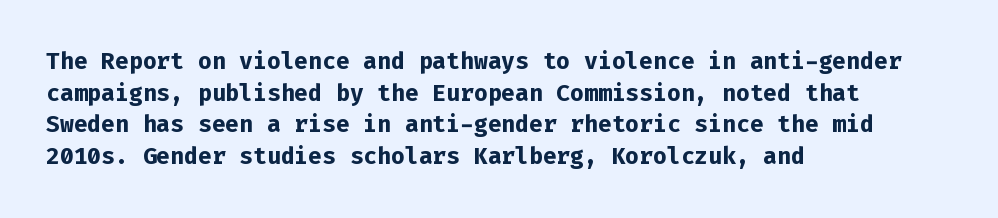
One glance says typical: line gaps are just what's usual. The letters stand upright; this is a roman face. These lines stack with their left ends in a neat column. Bold? Absolutely — the strokes are thick and heavy.
